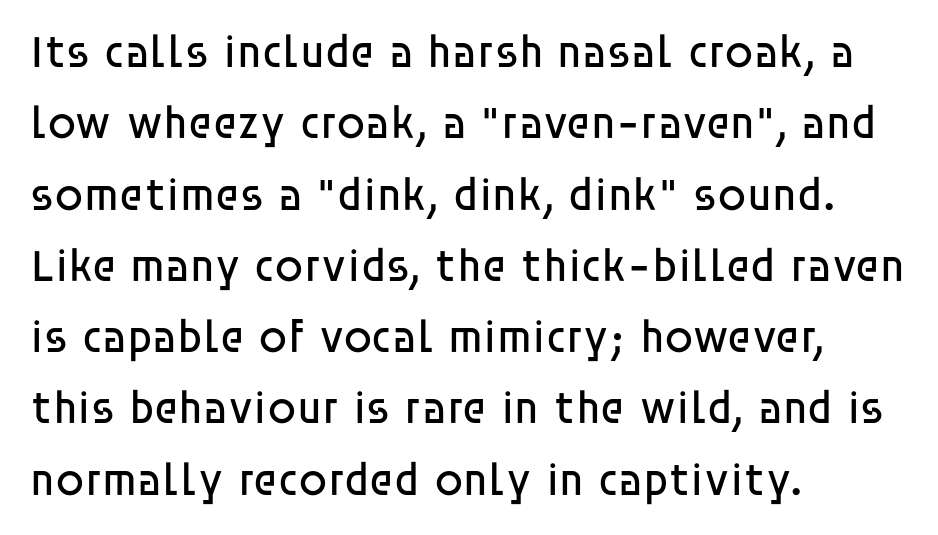
Q: Is the text bold? A: No.
Q: Is the text italic (slanted)? A: No, it is upright.
Q: Is the typeface a serif or a sans-serif typeface? A: Sans-serif.
Q: Is the text underlined? A: No.
Q: How is the paragraph aligned? A: Left-aligned.
Q: Is the spacing between letters normal or unusually wide? A: Normal.
Q: Is the spacing between lines tight, normal or loose? A: Normal.
Q: Width (condensed, normal, or wide)? A: Normal.
Q: Stroke contrast? A: Low.
Q: x-height? A: Large.
Q: Monospaced? A: No.
